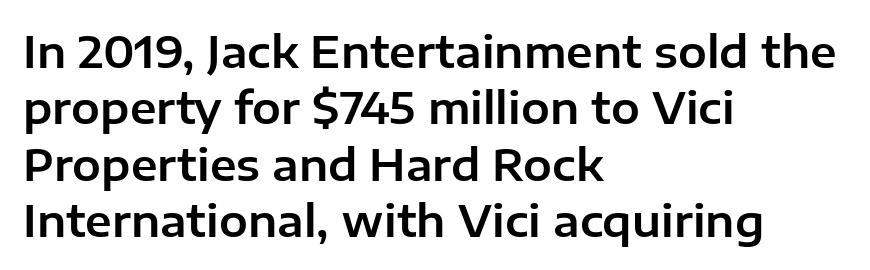
{"serif": "no", "italic": "no", "width": "normal", "stroke_contrast": "low", "x_height": "medium", "monospaced": "no", "underline": "no", "align": "left", "line_spacing": "normal", "line_spacing_ratio": 1.31, "letter_spacing": "normal", "letter_spacing_em": 0.0, "glyph_px": 43}
